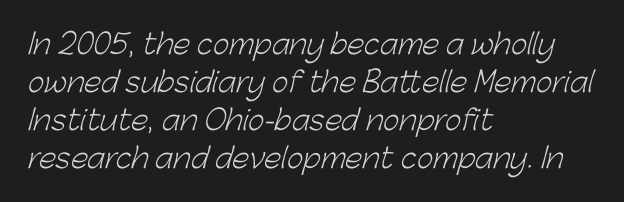
The image shows 28 px light sans-serif type; set left-aligned, normal line spacing (1.36x), normal letter spacing, not underlined; low stroke contrast and a medium x-height.
